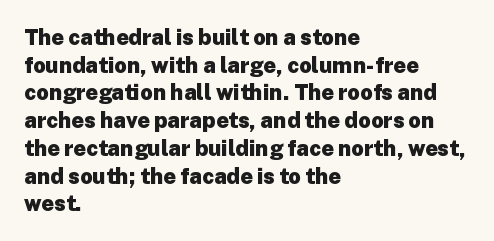
These words are printed bold, with thick strokes throughout. The string is rendered with underlining switched off. What's the leading like? Ordinary, nothing unusual. Tracking value appears to be zero — textbook default spacing. This rendering uses left alignment, leaving the right contour irregular. Every stem runs plumb, perpendicular to the baseline.
